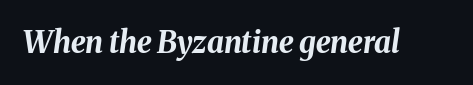
{"italic": "yes", "lean": "right", "slant_degrees": 8, "bold": "yes", "weight": "bold", "width": "normal", "stroke_contrast": "medium", "x_height": "medium", "monospaced": "no", "underline": "no", "letter_spacing": "normal", "letter_spacing_em": 0.0, "glyph_px": 30}
